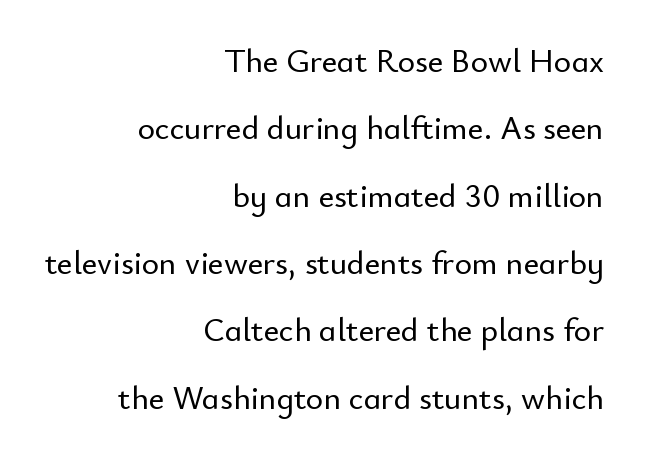
The image shows 33 px sans-serif type, upright; set right-aligned, loose line spacing (2.04x), normal letter spacing, not underlined; low stroke contrast and a small x-height.
